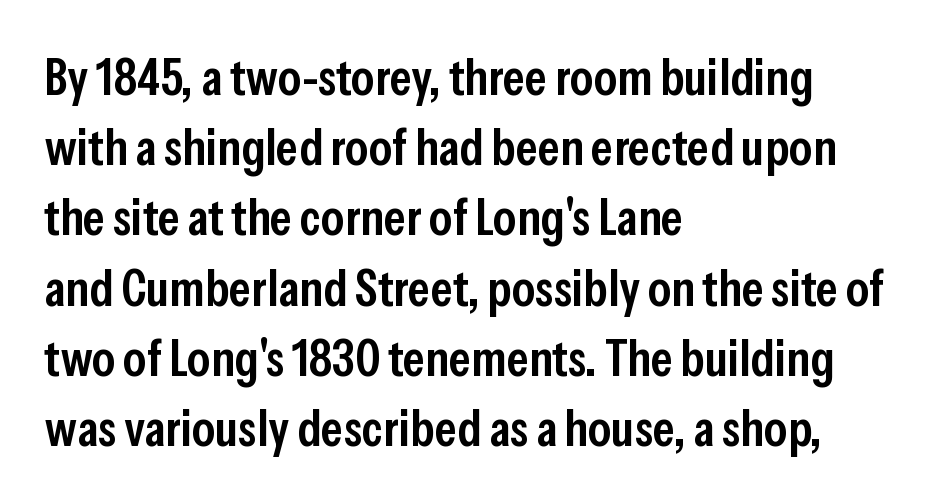
The image shows 52 px semibold, condensed sans-serif type, upright; set left-aligned, normal line spacing (1.35x), normal letter spacing, not underlined; low stroke contrast and a medium x-height.
